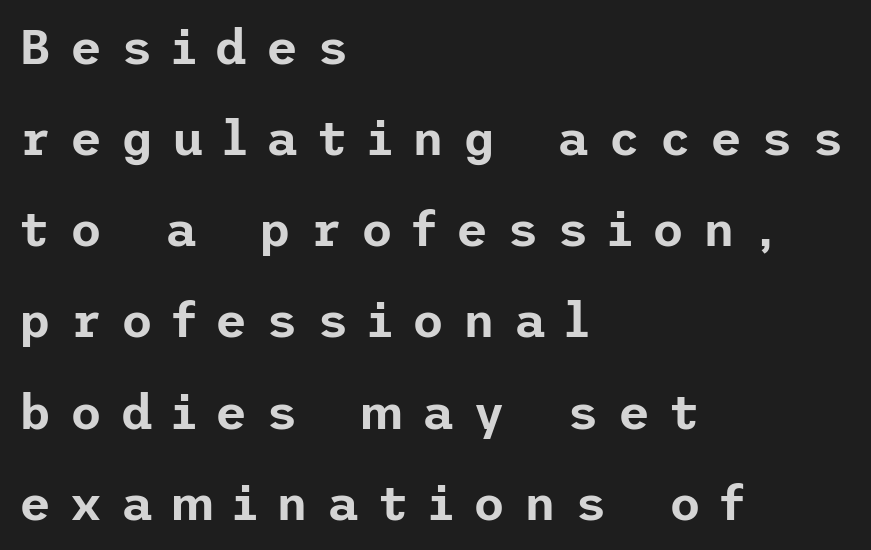
The image shows 49 px sans-serif type, upright; set left-aligned, line spacing 1.86x, unusually wide letter spacing (+0.39 em), not underlined; low stroke contrast and a medium x-height.
